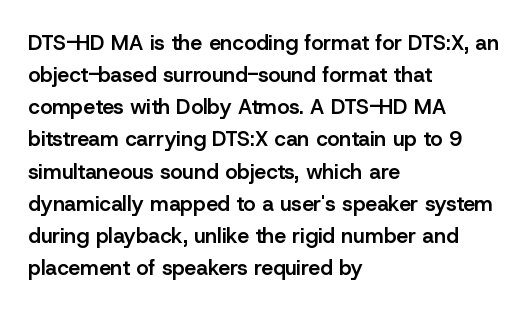
{"italic": "no", "bold": "semi", "underline": "no", "align": "left", "line_spacing": "normal", "line_spacing_ratio": 1.53, "letter_spacing": "normal", "letter_spacing_em": 0.0, "glyph_px": 21}
